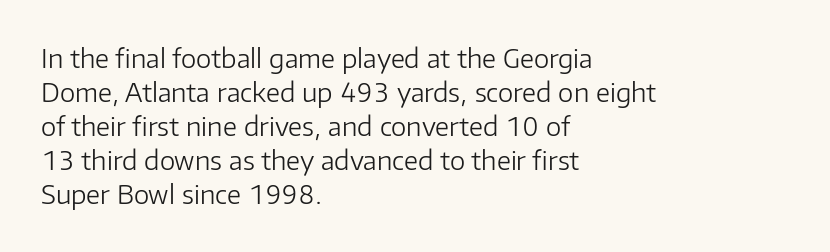
{"italic": "no", "bold": "no", "underline": "no", "align": "left", "line_spacing": "normal", "line_spacing_ratio": 1.31, "letter_spacing": "normal", "letter_spacing_em": 0.0, "glyph_px": 26}
